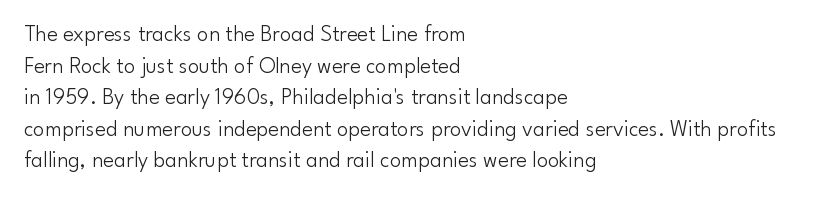
Q: Is the text bold? A: No.
Q: Is the text italic (slanted)? A: No, it is upright.
Q: Is the text underlined? A: No.
Q: How is the paragraph aligned? A: Left-aligned.
Q: Is the spacing between letters normal or unusually wide? A: Normal.
Q: Is the spacing between lines tight, normal or loose? A: Normal.
